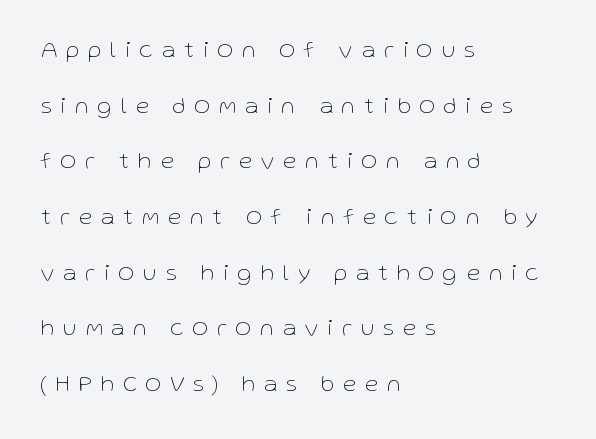
The image shows 24 px text type, upright; set left-aligned, loose line spacing (2.32x), unusually wide letter spacing (+0.38 em), not underlined.
